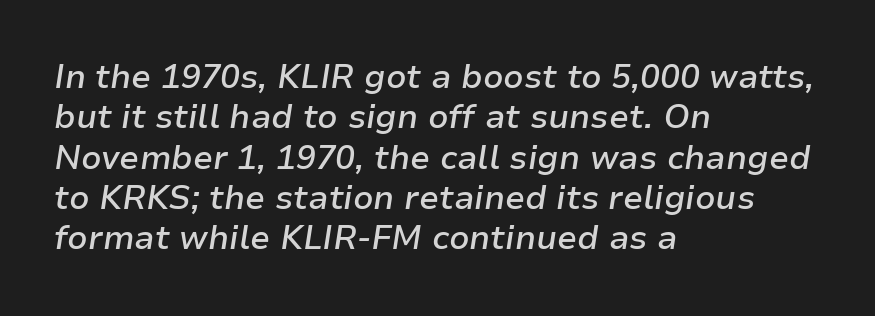
Q: Is the text bold? A: Semi-bold.
Q: Is the text italic (slanted)? A: Yes, it leans right by about 9 degrees.
Q: Is the text underlined? A: No.
Q: How is the paragraph aligned? A: Left-aligned.
Q: Is the spacing between letters normal or unusually wide? A: Normal.
Q: Width (condensed, normal, or wide)? A: Normal.
Q: Stroke contrast? A: Low.
Q: x-height? A: Medium.
Q: Monospaced? A: No.
